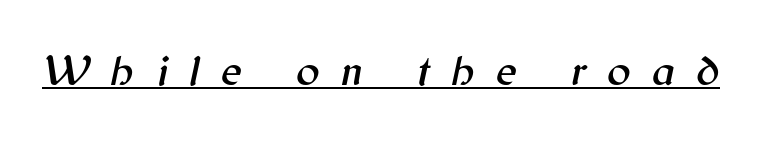
The words here are underlined. The tracking jumps out immediately: characters are airy and widely separated. The glyphs look as if they've been sheared to an angle. Looks like regular typesetting: each glyph gets only the width it needs.
